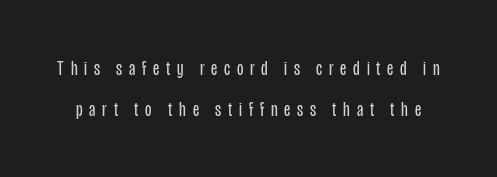
Q: Is the text bold? A: No.
Q: Is the text italic (slanted)? A: No, it is upright.
Q: Is the text underlined? A: No.
Q: Is the spacing between letters normal or unusually wide? A: Unusually wide.
Q: Is the spacing between lines tight, normal or loose? A: Loose.
